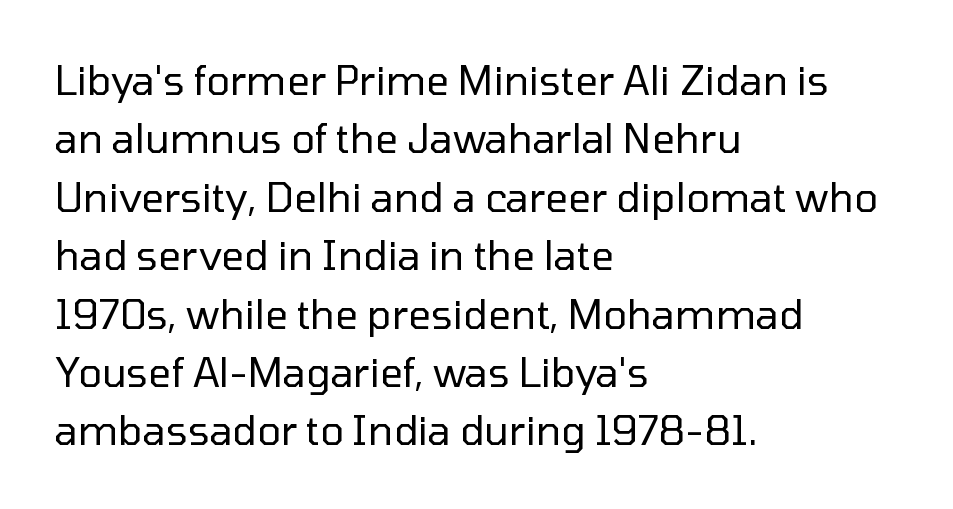
The image shows 40 px regular-weight sans-serif type, upright; set left-aligned, normal line spacing (1.46x), normal letter spacing, not underlined; low stroke contrast and a medium x-height.
